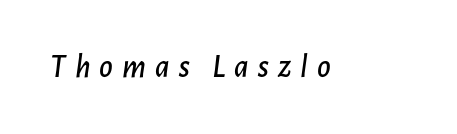
The image shows 33 px text type, italic (leaning right); set unusually wide letter spacing (+0.27 em), not underlined; low stroke contrast and a medium x-height.
